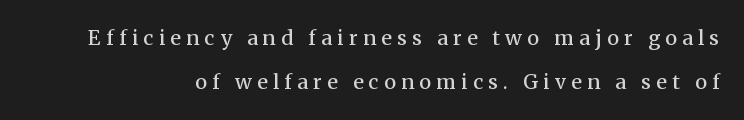
Compared with typical body copy, the letter spacing here is much looser. These words are printed semibold, heavier than regular yet not bold. Reading down the column, the eye jumps a long way to each next line. Posture: straight, roman, zero tilt.
